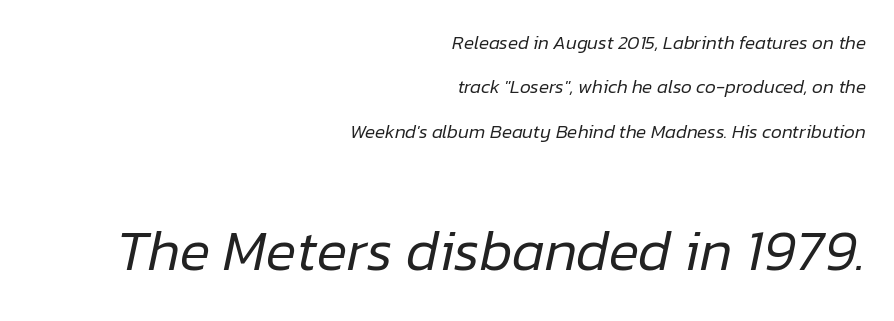
Is the letter spacing exaggerated? No — it looks like the ordinary default. Bold? No — there's no thickening of the strokes. Observe the lean: these are italic letterforms. Top chunk: small. Bottom chunk: large. How would I describe the line gaps? Wide and relaxed.
